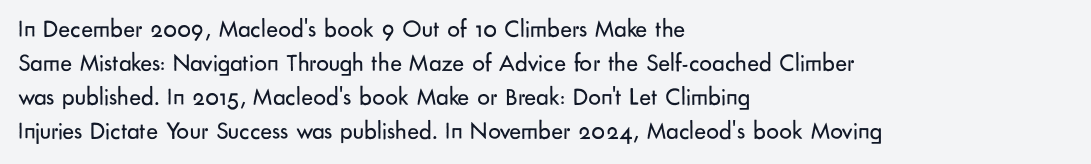
{"italic": "no", "bold": "no", "underline": "no", "align": "left", "line_spacing": "normal", "line_spacing_ratio": 1.36, "letter_spacing": "normal", "letter_spacing_em": 0.0, "glyph_px": 25}
